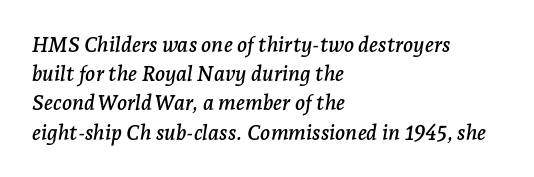
A bare baseline throughout the passage. Does the copy run flush right? No — it runs flush left. Is there much room between lines? A standard amount, neither cramped nor airy. Posture: slanted. Short note: letters normally spaced.
